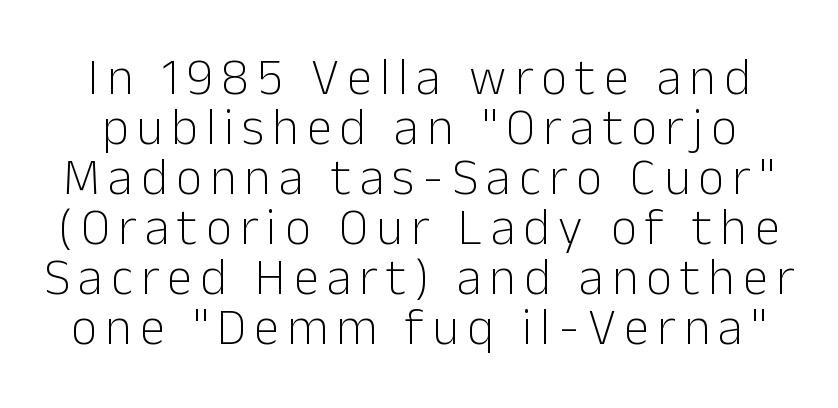
The font family rendered here belongs to the sans-serif group. The glyphs are unaccompanied by any horizontal stroke below them. Weight: regular or lighter. This block would grow much taller if given ordinary leading; it's compressed now. You could not count columns in this text — the font is proportionally spaced.
